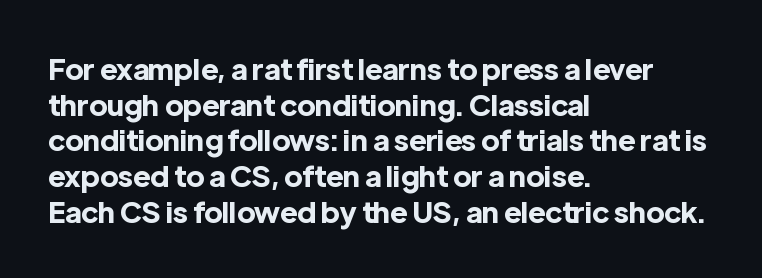
Q: Is the text bold? A: Yes.
Q: Is the text italic (slanted)? A: No, it is upright.
Q: Is the typeface a serif or a sans-serif typeface? A: Sans-serif.
Q: Is the text underlined? A: No.
Q: How is the paragraph aligned? A: Left-aligned.
Q: Is the spacing between letters normal or unusually wide? A: Normal.
Q: Width (condensed, normal, or wide)? A: Normal.
Q: x-height? A: Medium.
Q: Monospaced? A: No.
